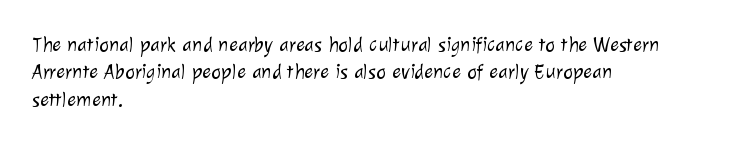
The image shows 21 px text type; set left-aligned, normal line spacing (1.3x), normal letter spacing, not underlined.
